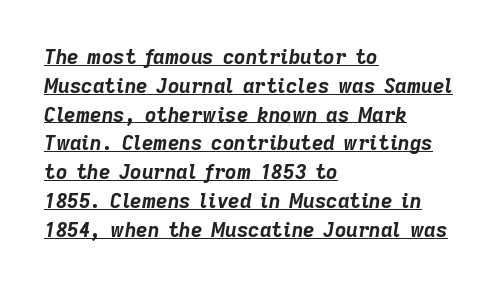
{"italic": "yes", "lean": "right", "slant_degrees": 9, "bold": "yes", "underline": "yes", "align": "left", "line_spacing": "normal", "line_spacing_ratio": 1.44, "letter_spacing": "normal", "letter_spacing_em": 0.0, "glyph_px": 20}
